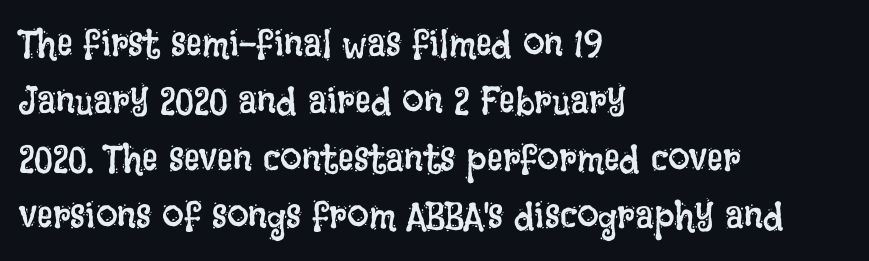
Q: Is the text bold? A: No.
Q: Is the text italic (slanted)? A: No, it is upright.
Q: Is the text underlined? A: No.
Q: How is the paragraph aligned? A: Left-aligned.
Q: Is the spacing between letters normal or unusually wide? A: Normal.
Q: Is the spacing between lines tight, normal or loose? A: Normal.
Q: Width (condensed, normal, or wide)? A: Condensed.
Q: Stroke contrast? A: Low.
Q: x-height? A: Large.
Q: Monospaced? A: No.
